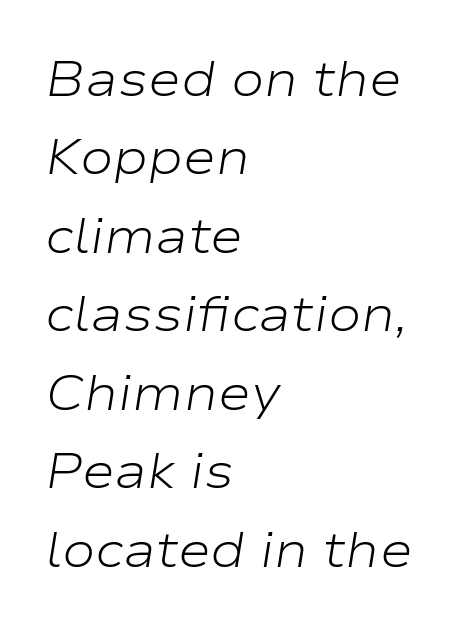
{"italic": "yes", "lean": "right", "slant_degrees": 9, "bold": "no", "weight": "light", "width": "wide", "stroke_contrast": "low", "x_height": "medium", "monospaced": "no", "underline": "no", "align": "left", "line_spacing": "normal", "line_spacing_ratio": 1.57, "letter_spacing": "normal", "letter_spacing_em": 0.0, "glyph_px": 50}
